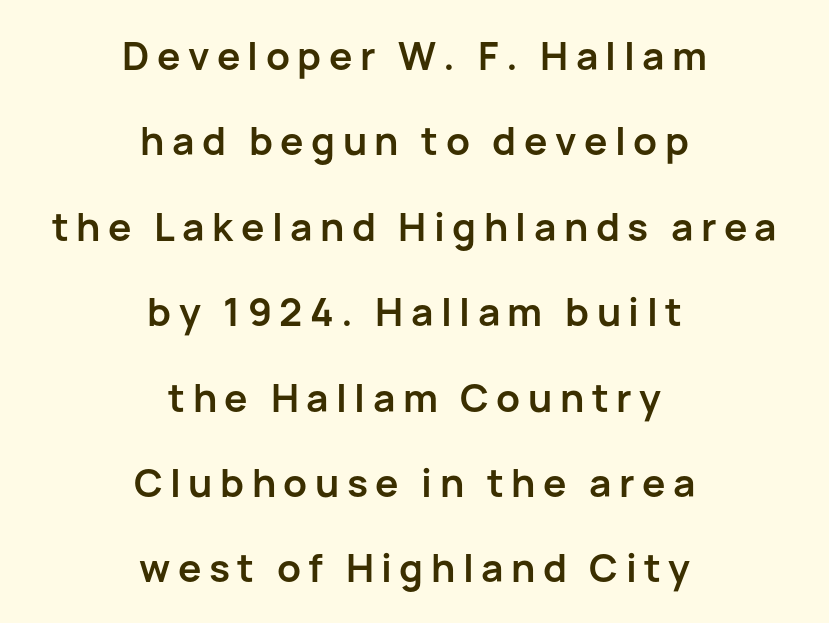
{"serif": "no", "italic": "no", "bold": "yes", "weight": "semibold", "width": "normal", "stroke_contrast": "low", "x_height": "medium", "monospaced": "no", "underline": "no", "align": "center", "line_spacing": "loose", "line_spacing_ratio": 2.19, "glyph_px": 39}
